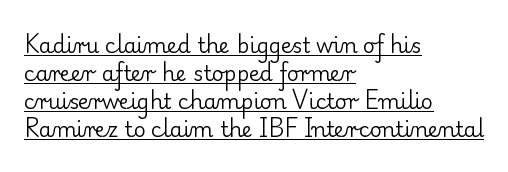
Is this a heavy cut? Hardly; it is regular or lighter. A baseline rule has been typeset under these characters. Every stem runs plumb, perpendicular to the baseline. The lines sit at an ordinary, default distance from one another. These lines are set flush left with a ragged right edge. Short note: letters normally spaced.
